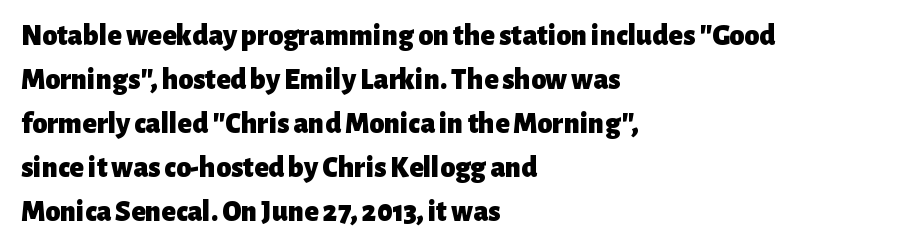
You could call the tracking neutral — neither tight nor loose. Every letter is thick-stroked: bold, no question. A typesetter would label this face a sans. What's the leading like? Ordinary, nothing unusual. This sample has the flowing, uneven cadence of proportional lettering.
